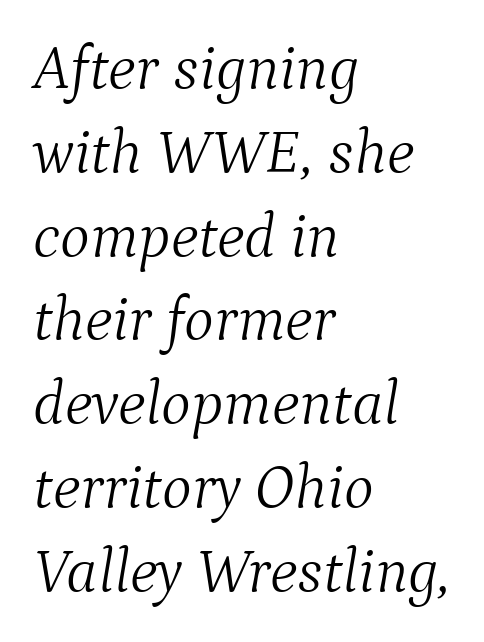
The image shows 63 px light serif type, italic (leaning right); set left-aligned, normal line spacing (1.33x), normal letter spacing, not underlined; medium stroke contrast and a medium x-height.
